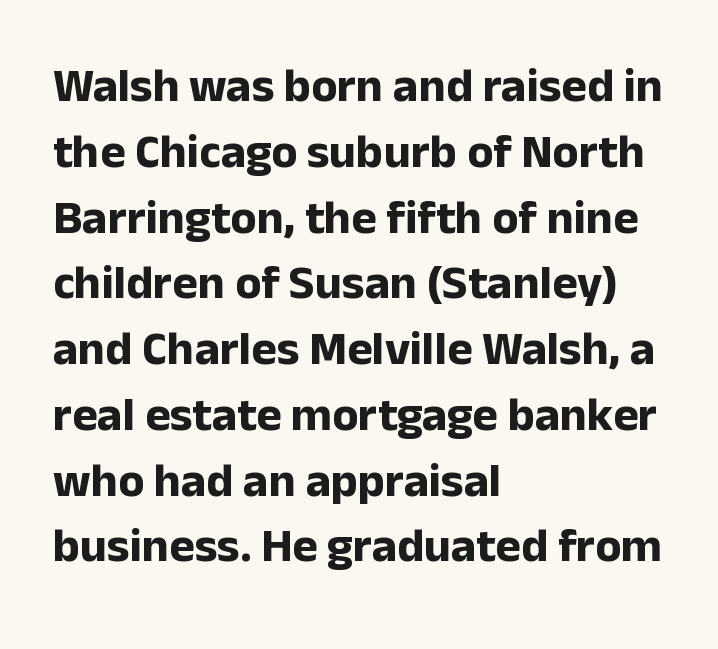
Q: Is the text bold? A: Yes.
Q: Is the text italic (slanted)? A: No, it is upright.
Q: Is the typeface a serif or a sans-serif typeface? A: Sans-serif.
Q: Is the text underlined? A: No.
Q: How is the paragraph aligned? A: Left-aligned.
Q: Is the spacing between letters normal or unusually wide? A: Normal.
Q: Is the spacing between lines tight, normal or loose? A: Normal.
Q: Width (condensed, normal, or wide)? A: Normal.
Q: Stroke contrast? A: Low.
Q: x-height? A: Medium.
Q: Monospaced? A: No.
